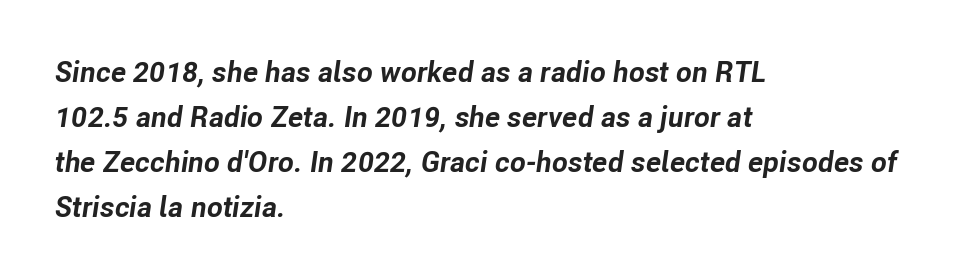
The image shows 29 px bold type, italic (leaning right); set left-aligned, normal line spacing (1.55x), normal letter spacing, not underlined; low stroke contrast and a medium x-height.
